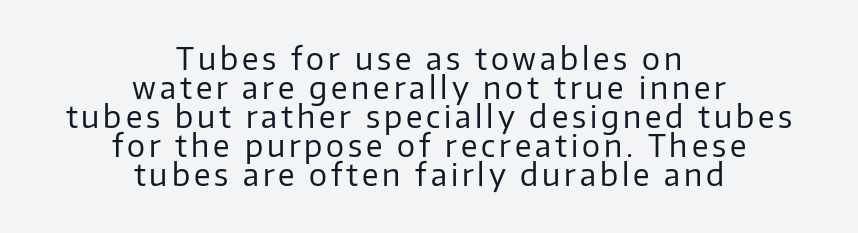
The typography opts for an upright posture over an oblique one. Varying glyph widths throughout — classic text-font behaviour. Does the type have serifs? No, each stem ends abruptly. The space between consecutive lines is stingy. The strokes are not fattened; the text isn't bold.
